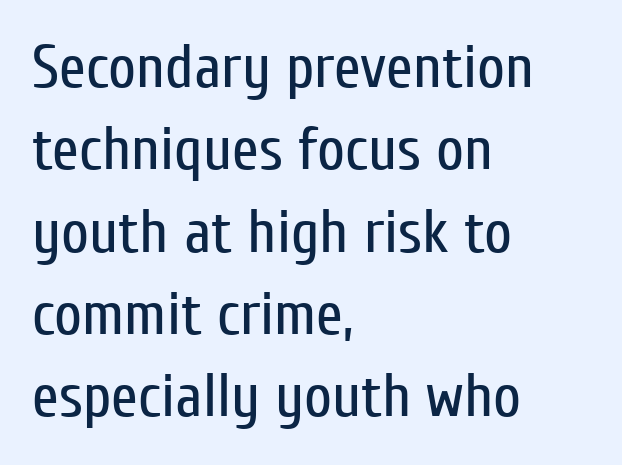
The image shows 61 px regular-weight, condensed sans-serif type, upright; set left-aligned, normal line spacing (1.35x), normal letter spacing, not underlined; low stroke contrast and a medium x-height.
